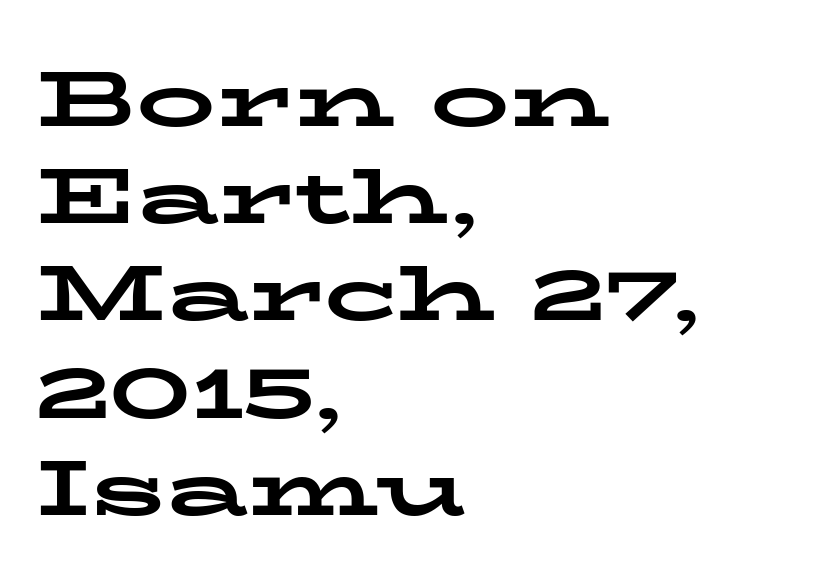
Q: Is the text bold? A: Yes.
Q: Is the text italic (slanted)? A: No, it is upright.
Q: Is the typeface a serif or a sans-serif typeface? A: Serif.
Q: Is the text underlined? A: No.
Q: How is the paragraph aligned? A: Left-aligned.
Q: Is the spacing between letters normal or unusually wide? A: Normal.
Q: Width (condensed, normal, or wide)? A: Wide.
Q: Stroke contrast? A: Low.
Q: x-height? A: Medium.
Q: Monospaced? A: No.
